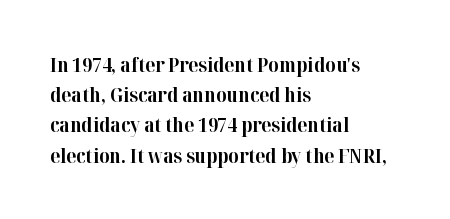
Where is the straight margin? On the left. Between one letter and the next there's only the usual sliver of space. Is there any slant? The stems are plumb. Every letter is thick-stroked: bold, no question.
